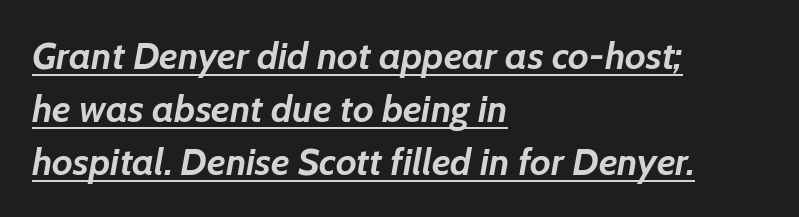
What weight is shown? A full bold with thick strokes. Is this a fixed-width face? No — the glyphs have proportional, varying widths. This sample uses an oblique cut, with every glyph tilted off the vertical. Is there much room between lines? A standard amount, neither cramped nor airy. Between one letter and the next there's only the usual sliver of space. Leftover space on each line is placed entirely after the last word.
